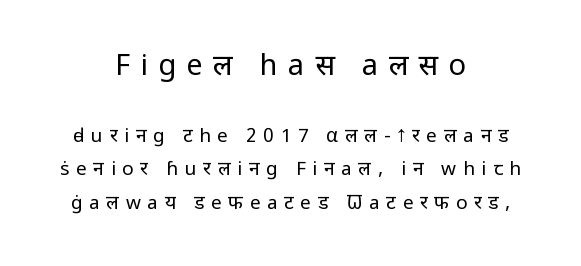
The image shows 29 px regular-weight sans-serif type, upright; set centered, line spacing 1.77x, unusually wide letter spacing (+0.35 em), not underlined; the first (top) block is 1.53x larger; low stroke contrast and a medium x-height.
